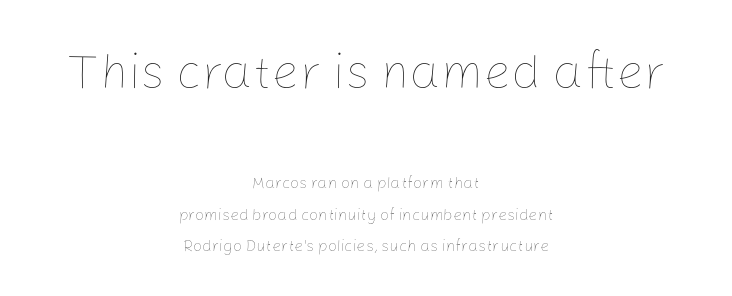
Leading: increased. The passage shown begins with its larger block and ends with its smaller one. Rule under the text: the space is simply empty. The tracking reads as untouched default to a designer's eye. A typesetter would call this proportional, since set widths differ per character.
